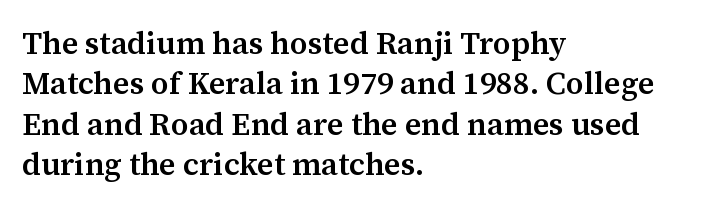
{"serif": "yes", "italic": "no", "bold": "semi", "weight": "semibold", "width": "normal", "stroke_contrast": "medium", "x_height": "medium", "monospaced": "no", "underline": "no", "align": "left", "line_spacing": "normal", "line_spacing_ratio": 1.3, "letter_spacing": "normal", "letter_spacing_em": 0.0, "glyph_px": 31}
